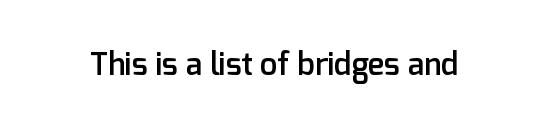
The image shows 31 px semibold sans-serif type, upright; set normal letter spacing, not underlined; low stroke contrast and a medium x-height.
